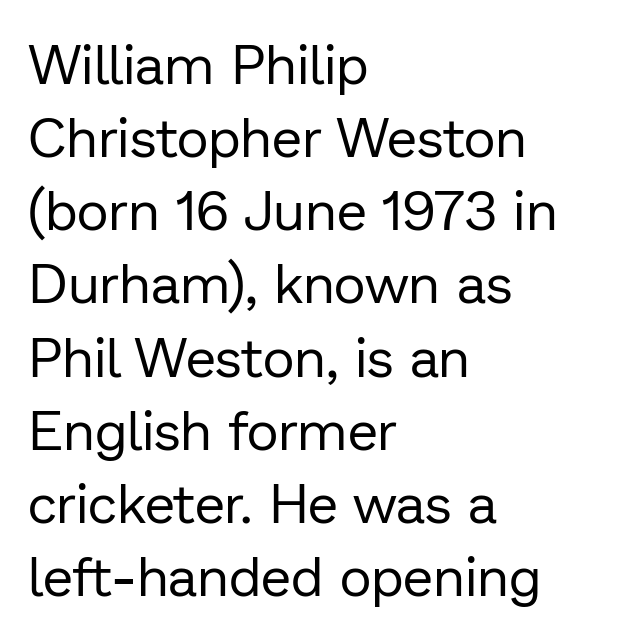
The image shows 55 px regular-weight sans-serif type, upright; set left-aligned, normal line spacing (1.33x), normal letter spacing, not underlined; low stroke contrast and a medium x-height.
